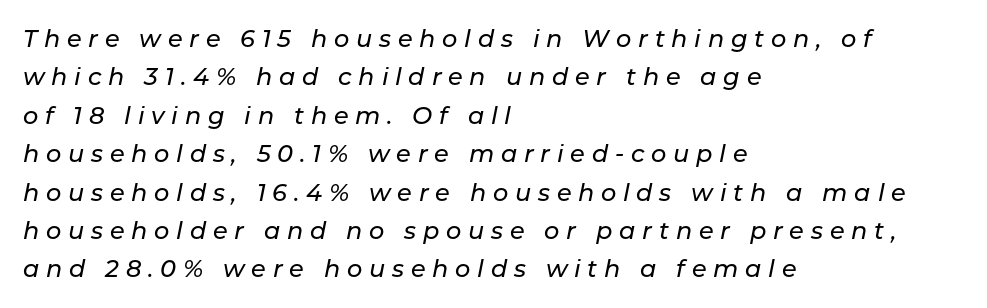
Q: Is the text italic (slanted)? A: Yes, it leans right by about 11 degrees.
Q: Is the text underlined? A: No.
Q: How is the paragraph aligned? A: Left-aligned.
Q: Is the spacing between letters normal or unusually wide? A: Unusually wide.
Q: Is the spacing between lines tight, normal or loose? A: Normal.
